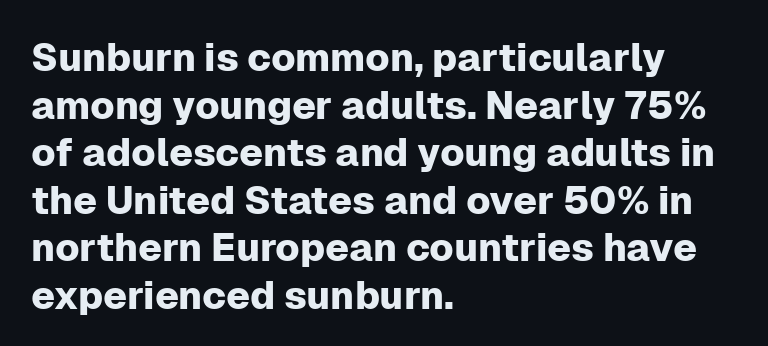
{"serif": "no", "italic": "no", "width": "normal", "stroke_contrast": "low", "x_height": "medium", "monospaced": "no", "underline": "no", "align": "left", "line_spacing_ratio": 1.22, "letter_spacing": "normal", "letter_spacing_em": 0.0, "glyph_px": 39}
